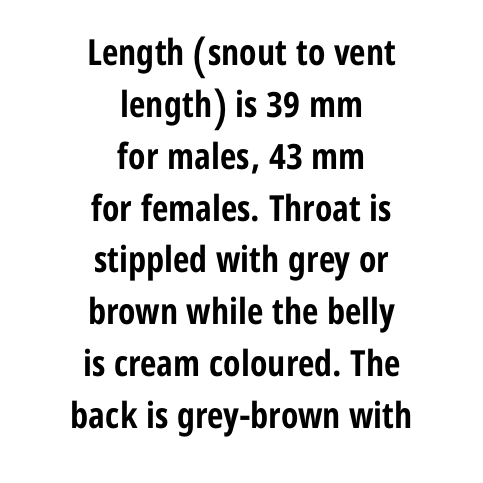
The image shows 36 px bold, condensed sans-serif type, upright; set centered, normal line spacing (1.44x), normal letter spacing, not underlined; low stroke contrast and a medium x-height.
